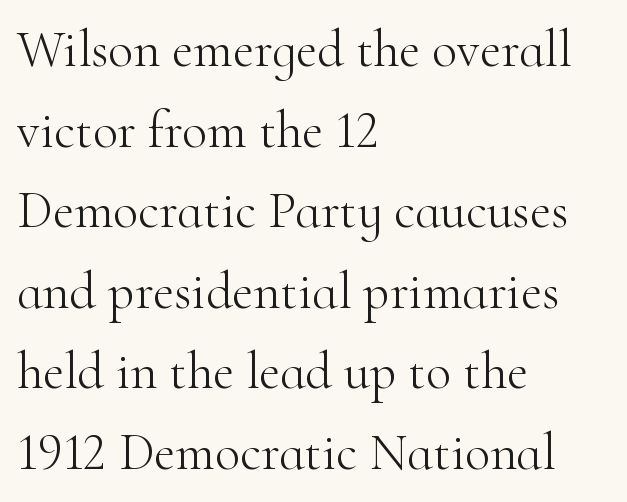
Q: Is the text bold? A: No.
Q: Is the text italic (slanted)? A: No, it is upright.
Q: Is the typeface a serif or a sans-serif typeface? A: Serif.
Q: Is the text underlined? A: No.
Q: How is the paragraph aligned? A: Left-aligned.
Q: Is the spacing between letters normal or unusually wide? A: Normal.
Q: Is the spacing between lines tight, normal or loose? A: Normal.
Q: Width (condensed, normal, or wide)? A: Normal.
Q: Stroke contrast? A: High.
Q: x-height? A: Small.
Q: Monospaced? A: No.
